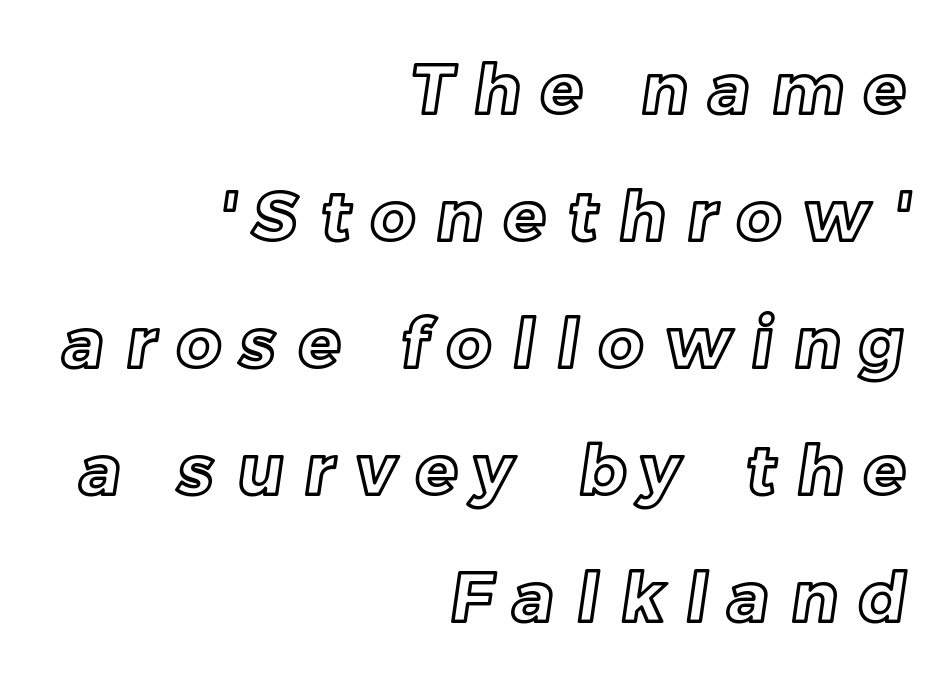
The image shows 69 px text type; set right-aligned, line spacing 1.84x, unusually wide letter spacing (+0.31 em), not underlined; a medium x-height.
